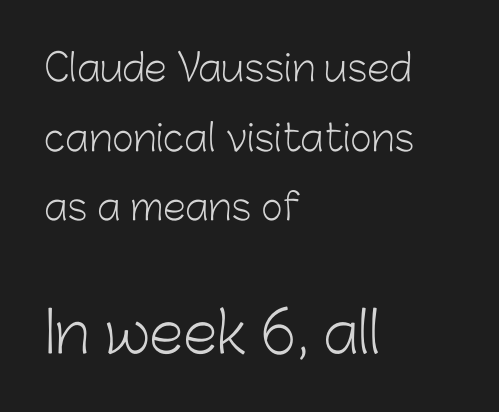
Does the copy run flush right? No — it runs flush left. In this sample the second text group is rendered at the bigger scale. The text was rendered using a sans face with plain stroke endings. When letters stand straight like this, we call the style roman or upright.
